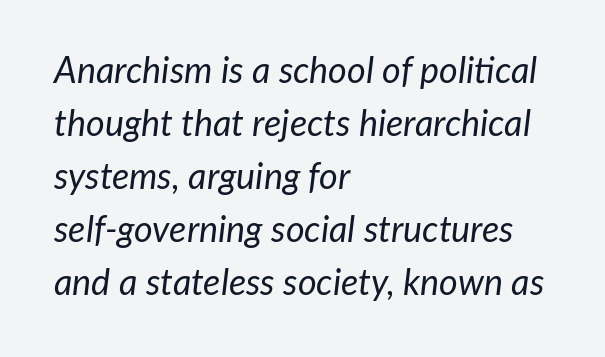
{"italic": "yes", "lean": "right", "slant_degrees": 7, "bold": "no", "weight": "regular", "width": "normal", "stroke_contrast": "low", "x_height": "medium", "monospaced": "no", "underline": "no", "align": "left", "line_spacing": "normal", "line_spacing_ratio": 1.47, "letter_spacing": "normal", "letter_spacing_em": 0.0, "glyph_px": 36}
